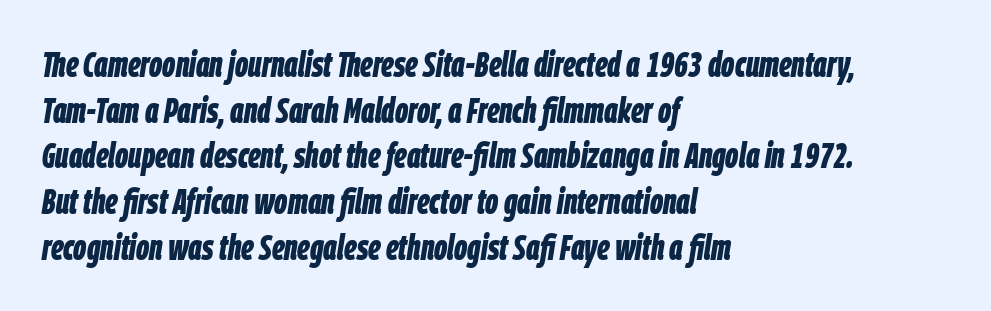
Honestly, the row spacing looks completely unremarkable. Note the varied advance widths — an 'i' is clearly narrower than an 'm'. The font is running at its bold setting. The specimen reads as italic at a glance.
